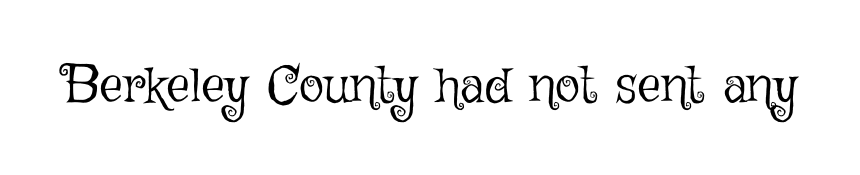
Note the varied advance widths — an 'i' is clearly narrower than an 'm'. The passage shown has conventional tracking throughout. Beneath every word, the page is bare. The specimen reads as upright at a glance. Bold? No — there's no thickening of the strokes.
